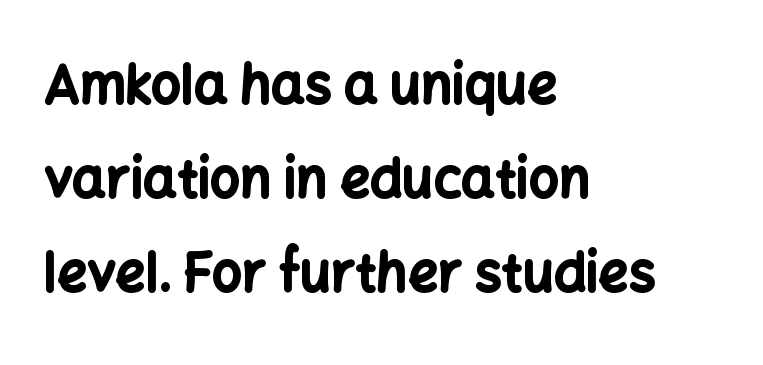
Q: Is the text bold? A: Yes.
Q: Is the text italic (slanted)? A: No, it is upright.
Q: Is the typeface a serif or a sans-serif typeface? A: Sans-serif.
Q: Is the text underlined? A: No.
Q: How is the paragraph aligned? A: Left-aligned.
Q: Is the spacing between letters normal or unusually wide? A: Normal.
Q: Width (condensed, normal, or wide)? A: Normal.
Q: Stroke contrast? A: Low.
Q: x-height? A: Medium.
Q: Monospaced? A: No.
